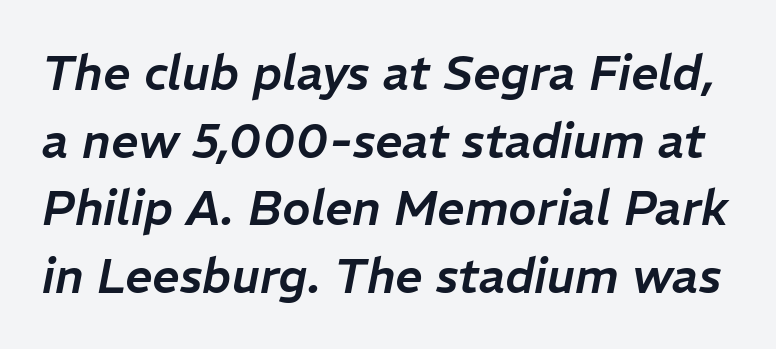
How would I describe the line gaps? Plain and ordinary. Character widths vary here, with narrow letters taking less room than wide ones. This is oblique type, the kind used for emphasis or titles. Check under the words: just untouched page. Default kerning and tracking; the words read as compact shapes.
